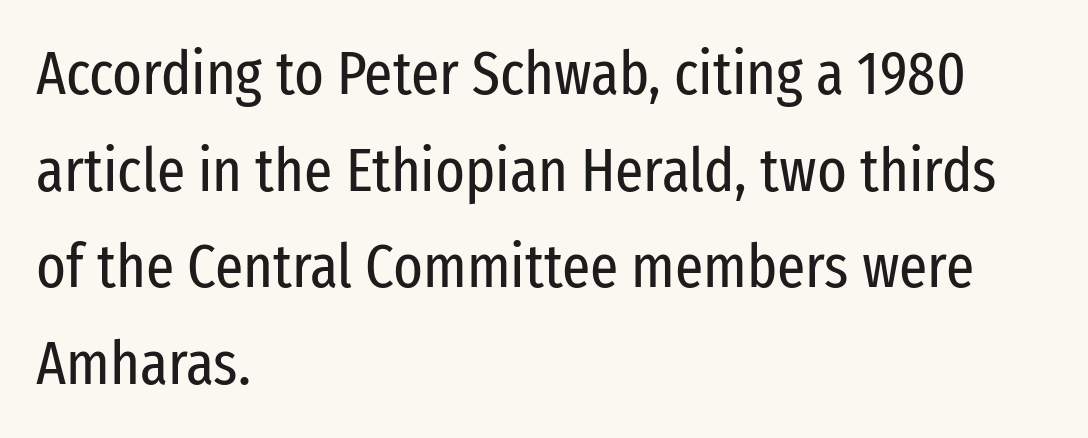
Q: Is the text bold? A: No.
Q: Is the text italic (slanted)? A: No, it is upright.
Q: Is the typeface a serif or a sans-serif typeface? A: Sans-serif.
Q: Is the text underlined? A: No.
Q: How is the paragraph aligned? A: Left-aligned.
Q: Is the spacing between letters normal or unusually wide? A: Normal.
Q: Is the spacing between lines tight, normal or loose? A: Normal.
Q: Width (condensed, normal, or wide)? A: Condensed.
Q: Stroke contrast? A: Low.
Q: x-height? A: Medium.
Q: Monospaced? A: No.
